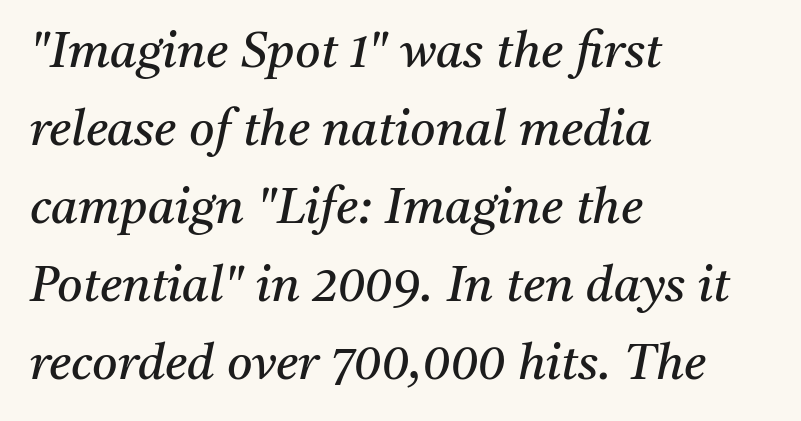
The image shows 49 px regular-weight serif type, italic (leaning right); set left-aligned, normal line spacing (1.59x), normal letter spacing, not underlined; medium stroke contrast and a medium x-height.
